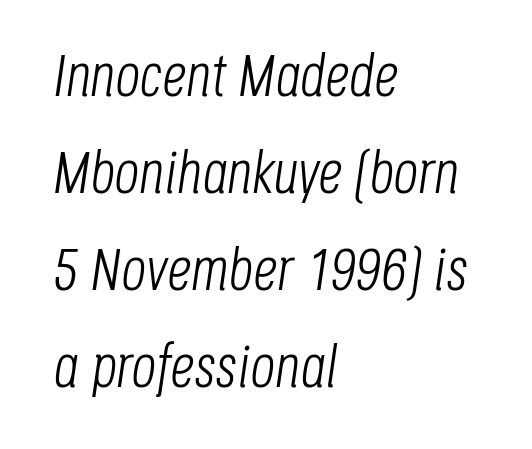
The image shows 61 px light, condensed type, italic (leaning right); set left-aligned, normal line spacing (1.59x), normal letter spacing, not underlined; low stroke contrast and a large x-height.
